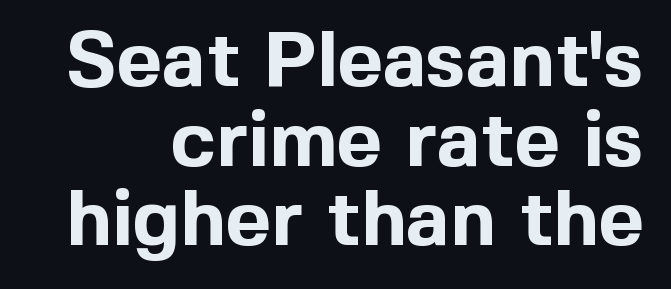
Compared with a flush-left layout, this one pins lines to the opposite, right side. The type is set solid horizontally, with unmodified tracking. Italic? Not at all — the glyphs are vertical. Font category for this specimen: sans-serif. Each row of text sits above clean, open space.
